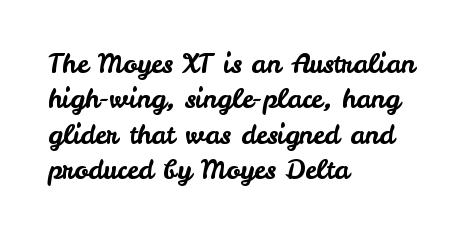
The image shows 26 px text type; set left-aligned, normal line spacing (1.36x), normal letter spacing, not underlined.
